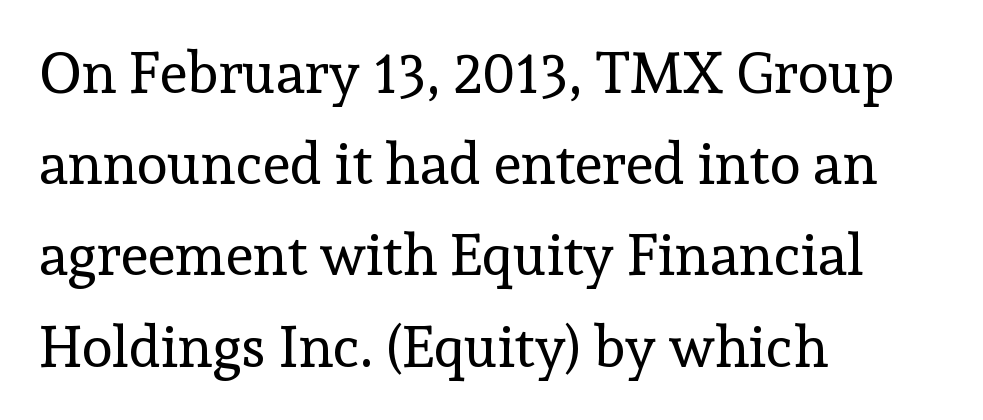
{"serif": "yes", "italic": "no", "bold": "no", "weight": "regular", "width": "normal", "x_height": "medium", "monospaced": "no", "underline": "no", "align": "left", "line_spacing": "normal", "line_spacing_ratio": 1.6, "letter_spacing": "normal", "letter_spacing_em": 0.0, "glyph_px": 57}
